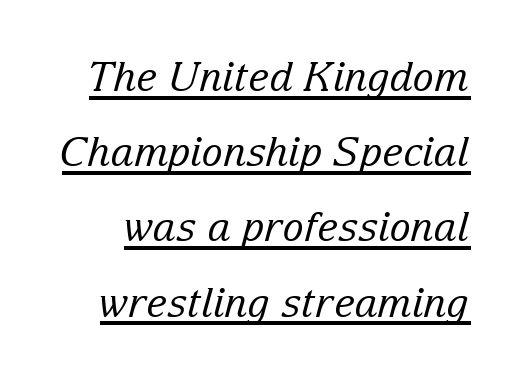
The image shows 40 px regular-weight serif type, italic (leaning right); set line spacing 1.88x, normal letter spacing, underlined; low stroke contrast and a medium x-height.
